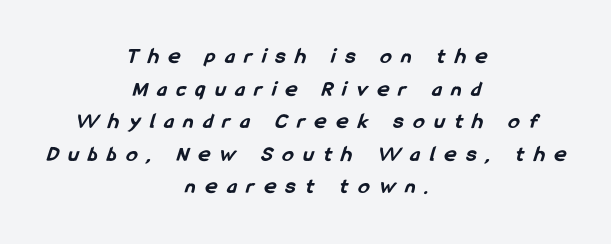
Anything drawn beneath the words? Only blank space. The letters are bold, with thick, heavy strokes. There is plenty of visible air inserted between adjacent glyphs. A student would call this center alignment; a typographer would say set centered.
